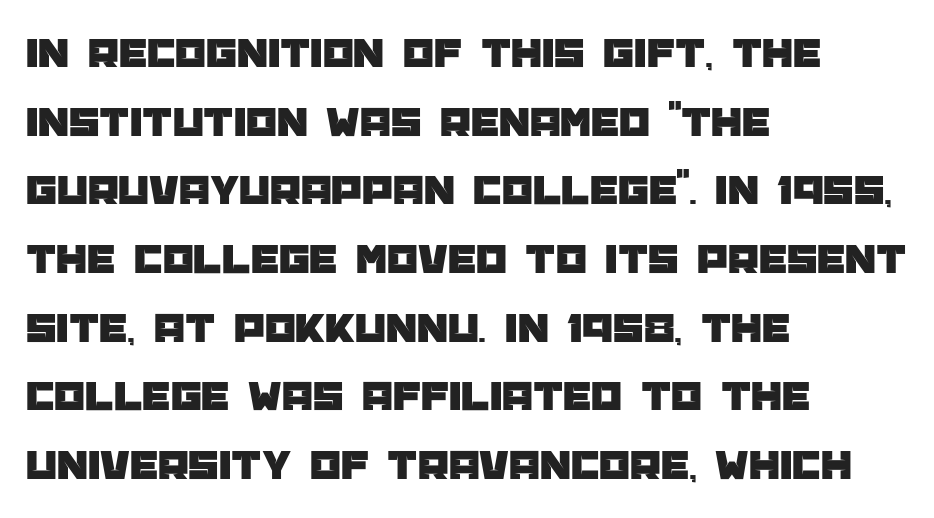
The image shows 44 px sans-serif type, upright; set left-aligned, normal line spacing (1.56x), normal letter spacing, not underlined; low stroke contrast and a large x-height.
